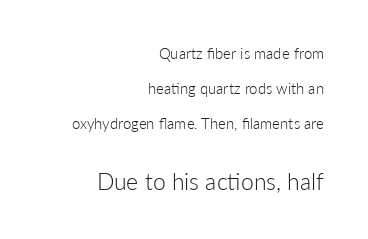
Is the lower block the larger one? Yes — the lower block carries the bigger type. A quiet, ordinary-to-light weight characterises the typeface. Visually the block forms a straight wall on the right and a jagged coastline on the left. The string is rendered with underlining switched off. In terms of leading, this rendering errs on the spacious side.
